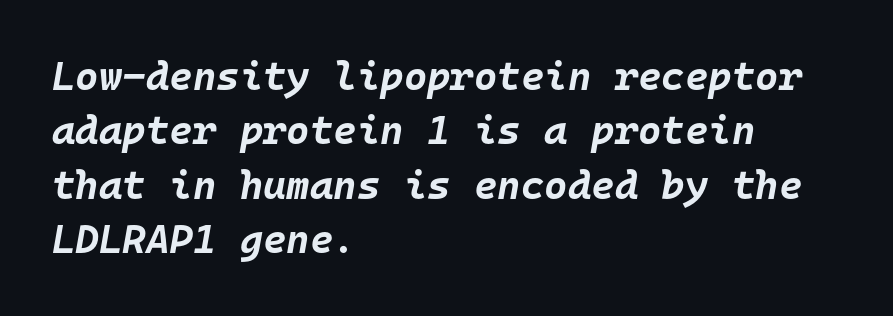
The image shows 40 px bold type, italic (leaning right), monospaced; set left-aligned, normal line spacing (1.36x), normal letter spacing, not underlined; low stroke contrast and a large x-height.
